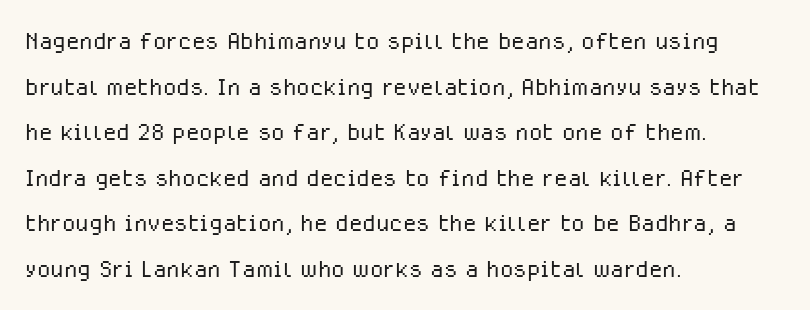
{"serif": "no", "italic": "no", "bold": "no", "weight": "light", "width": "normal", "stroke_contrast": "low", "x_height": "medium", "monospaced": "no", "underline": "no", "align": "left", "line_spacing": "normal", "line_spacing_ratio": 1.47, "letter_spacing": "normal", "letter_spacing_em": 0.0, "glyph_px": 31}
